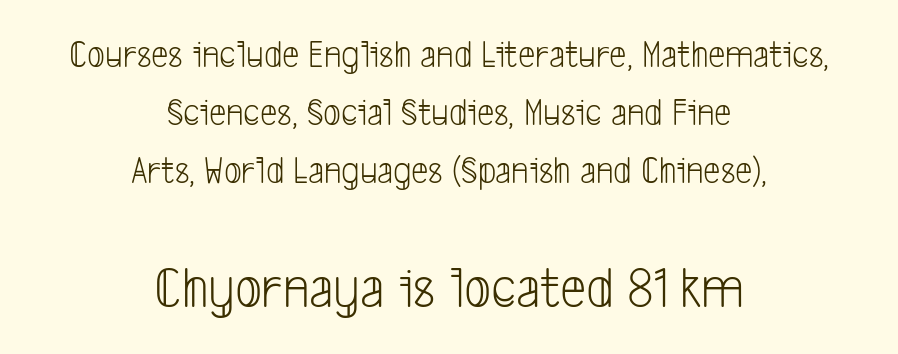
{"serif": "no", "bold": "no", "weight": "light", "width": "condensed", "stroke_contrast": "low", "x_height": "medium", "monospaced": "no", "underline": "no", "align": "center", "line_spacing": "normal", "line_spacing_ratio": 1.49, "letter_spacing": "normal", "letter_spacing_em": 0.0, "larger_block": "second", "size_ratio": 1.51, "glyph_px": 59}
